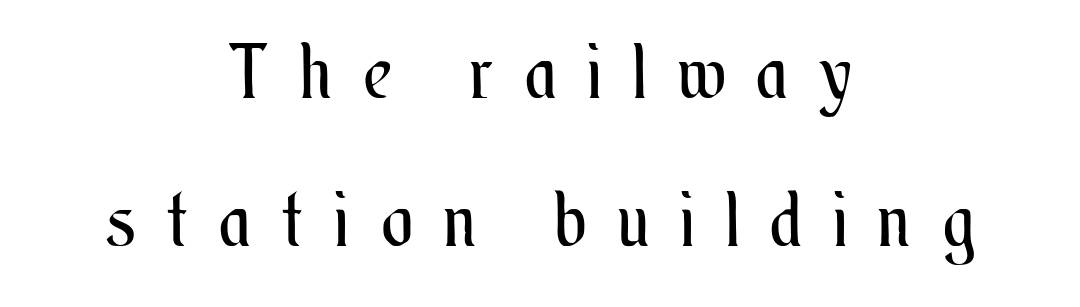
Q: Is the text bold? A: No.
Q: Is the text italic (slanted)? A: No, it is upright.
Q: Is the text underlined? A: No.
Q: How is the paragraph aligned? A: Centered.
Q: Is the spacing between letters normal or unusually wide? A: Unusually wide.
Q: Is the spacing between lines tight, normal or loose? A: Loose.
Q: Width (condensed, normal, or wide)? A: Condensed.
Q: Stroke contrast? A: Medium.
Q: x-height? A: Small.
Q: Monospaced? A: No.
